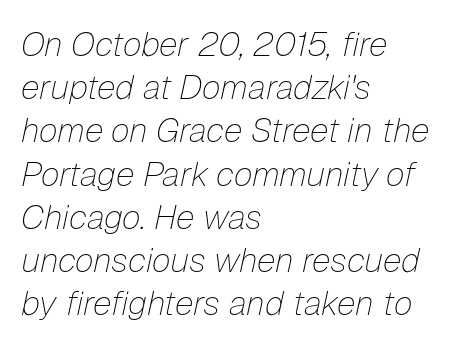
{"italic": "yes", "lean": "right", "slant_degrees": 12, "bold": "no", "weight": "thin", "width": "normal", "stroke_contrast": "low", "x_height": "medium", "monospaced": "no", "underline": "no", "align": "left", "line_spacing": "normal", "line_spacing_ratio": 1.27, "letter_spacing": "normal", "letter_spacing_em": 0.0, "glyph_px": 34}
